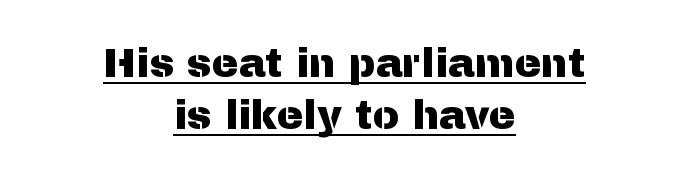
{"serif": "no", "italic": "no", "width": "normal", "stroke_contrast": "medium", "x_height": "medium", "monospaced": "no", "underline": "yes", "align": "center", "line_spacing": "normal", "line_spacing_ratio": 1.3, "letter_spacing": "normal", "letter_spacing_em": 0.0, "glyph_px": 40}
